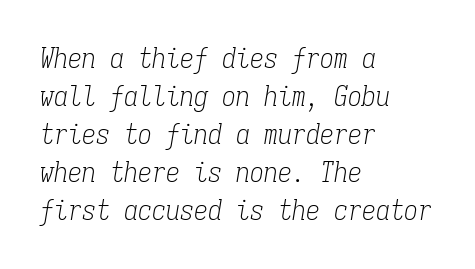
These lines sit exactly where default settings would place them. Clear beneath every line of the passage. Students, note that the glyphs here touch the page at normal intervals. Letterform terminals end in serifs throughout the passage. Quick note: italic.
